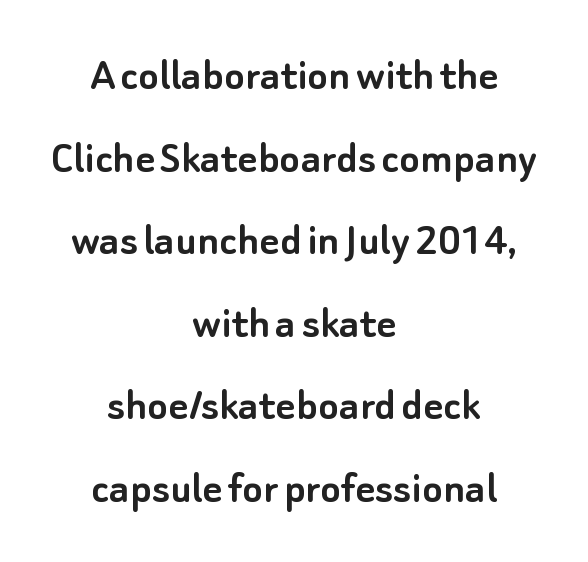
The image shows 48 px sans-serif type, upright; set centered, line spacing 1.72x, normal letter spacing, not underlined; low stroke contrast and a small x-height.
